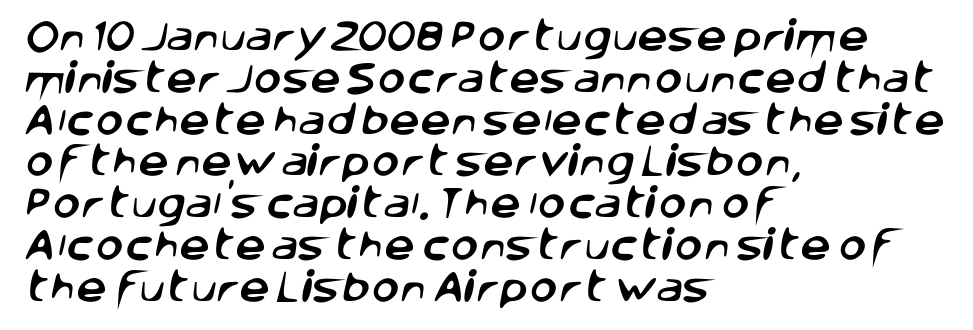
Q: Is the typeface a serif or a sans-serif typeface? A: Sans-serif.
Q: Is the text underlined? A: No.
Q: How is the paragraph aligned? A: Left-aligned.
Q: Is the spacing between letters normal or unusually wide? A: Normal.
Q: Width (condensed, normal, or wide)? A: Normal.
Q: Stroke contrast? A: Low.
Q: x-height? A: Large.
Q: Monospaced? A: No.
